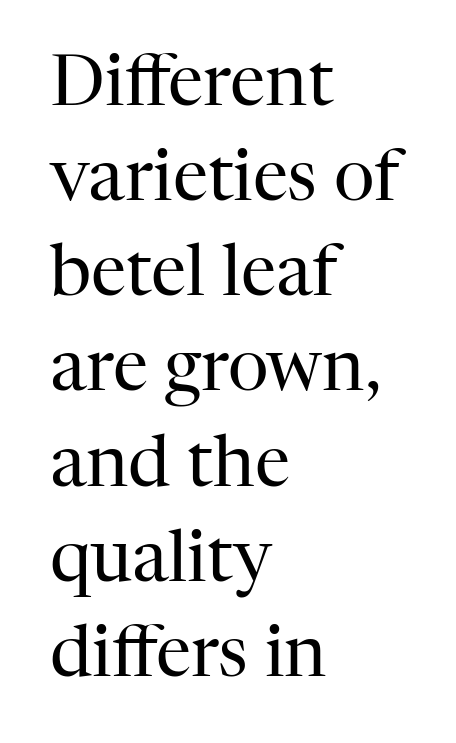
Q: Is the text bold? A: No.
Q: Is the text italic (slanted)? A: No, it is upright.
Q: Is the typeface a serif or a sans-serif typeface? A: Serif.
Q: Is the text underlined? A: No.
Q: How is the paragraph aligned? A: Left-aligned.
Q: Is the spacing between letters normal or unusually wide? A: Normal.
Q: Is the spacing between lines tight, normal or loose? A: Normal.
Q: Width (condensed, normal, or wide)? A: Normal.
Q: Stroke contrast? A: High.
Q: x-height? A: Medium.
Q: Monospaced? A: No.
